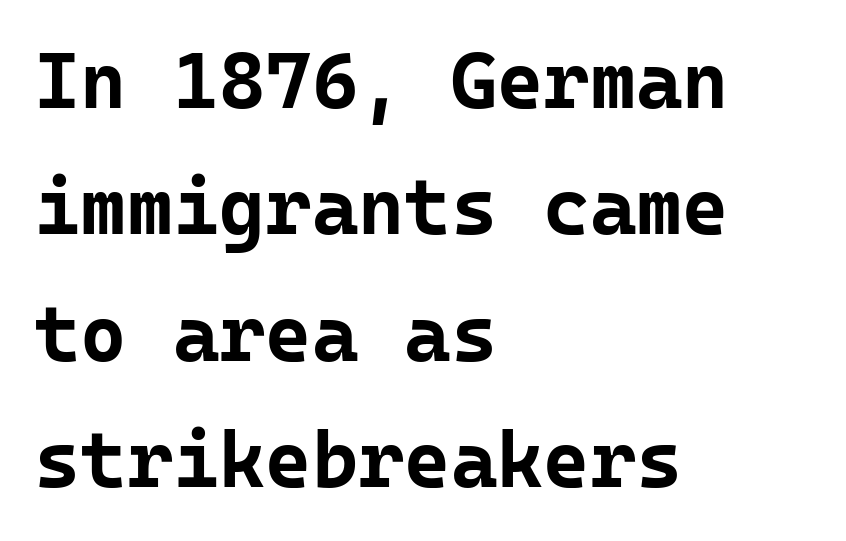
Q: Is the text bold? A: Yes.
Q: Is the text italic (slanted)? A: No, it is upright.
Q: Is the typeface a serif or a sans-serif typeface? A: Sans-serif.
Q: Is the text underlined? A: No.
Q: How is the paragraph aligned? A: Left-aligned.
Q: Is the spacing between letters normal or unusually wide? A: Normal.
Q: Is the spacing between lines tight, normal or loose? A: Normal.
Q: Width (condensed, normal, or wide)? A: Normal.
Q: Stroke contrast? A: Low.
Q: x-height? A: Medium.
Q: Monospaced? A: Yes.
